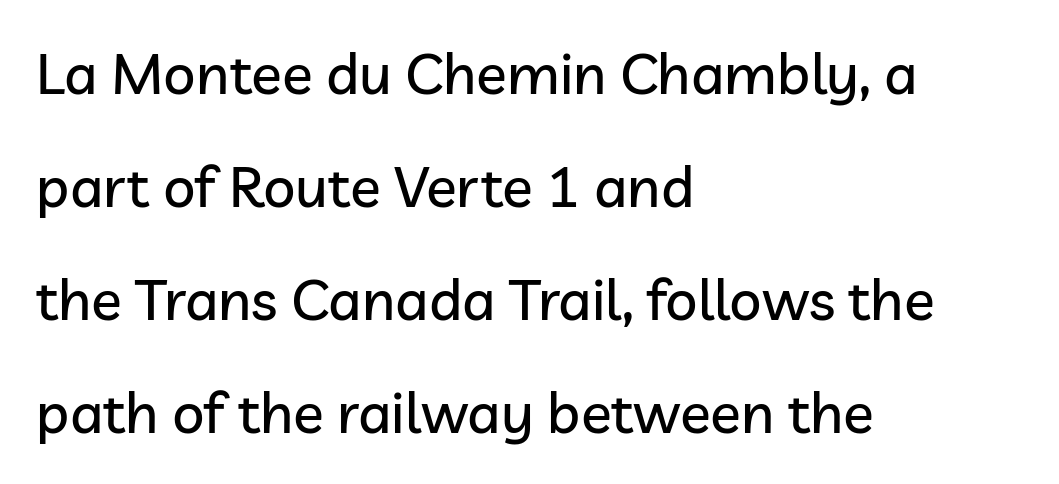
{"serif": "no", "italic": "no", "width": "normal", "stroke_contrast": "low", "x_height": "medium", "monospaced": "no", "underline": "no", "align": "left", "line_spacing": "loose", "line_spacing_ratio": 1.98, "letter_spacing": "normal", "letter_spacing_em": 0.0, "glyph_px": 57}
